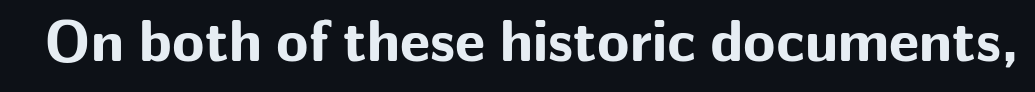
The zone under the glyphs is completely vacant. The designer went with a sans here, leaving each stem footless. A full-strength bold gives these letters their thick strokes. Is there any slant? The stems are plumb. You could not count columns in this text — the font is proportionally spaced.
